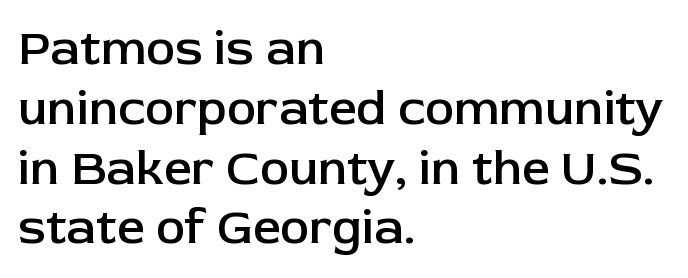
{"serif": "no", "italic": "no", "bold": "semi", "weight": "semibold", "width": "normal", "stroke_contrast": "low", "x_height": "medium", "monospaced": "no", "underline": "no", "align": "left", "line_spacing_ratio": 1.22, "letter_spacing": "normal", "letter_spacing_em": 0.0, "glyph_px": 49}
